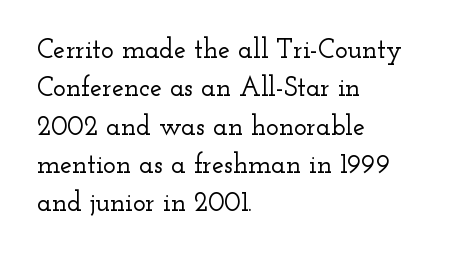
The image shows 27 px text type, upright; set left-aligned, normal line spacing (1.42x), normal letter spacing, not underlined.
